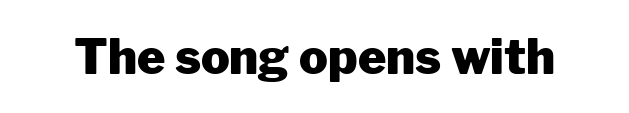
{"serif": "no", "italic": "no", "bold": "yes", "weight": "heavy", "width": "normal", "stroke_contrast": "low", "x_height": "medium", "monospaced": "no", "underline": "no", "letter_spacing": "normal", "letter_spacing_em": 0.0, "glyph_px": 48}
